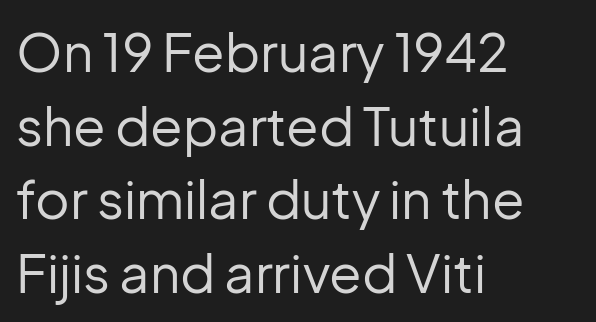
{"serif": "no", "italic": "no", "bold": "no", "weight": "regular", "width": "normal", "stroke_contrast": "low", "x_height": "medium", "monospaced": "no", "underline": "no", "align": "left", "line_spacing": "normal", "line_spacing_ratio": 1.39, "letter_spacing": "normal", "letter_spacing_em": 0.0, "glyph_px": 53}
